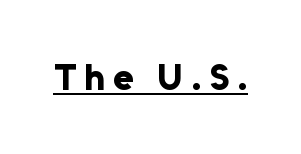
The image shows 37 px bold sans-serif type, upright; set unusually wide letter spacing (+0.21 em), underlined; low stroke contrast and a medium x-height.
